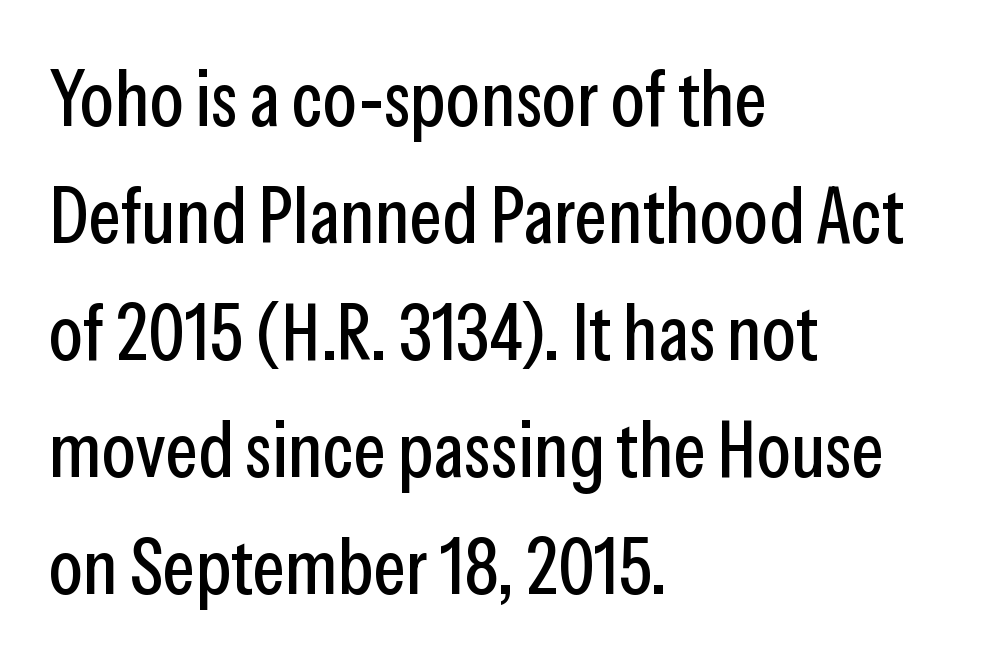
The foot of each line stays bare and open. Interline gaps are of average width in this sample. Is there any slant? The stems are plumb. Line beginnings align vertically; line endings do not.
